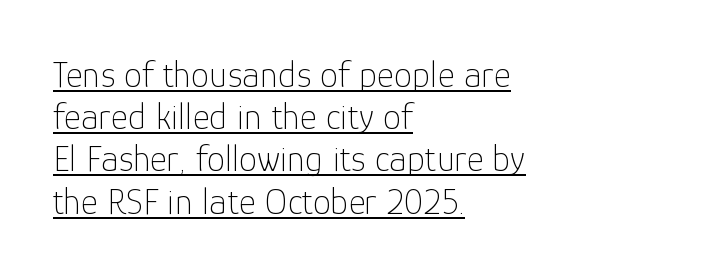
The image shows 37 px thin sans-serif type, upright; set left-aligned, tight line spacing (1.14x), normal letter spacing, underlined; low stroke contrast and a medium x-height.
